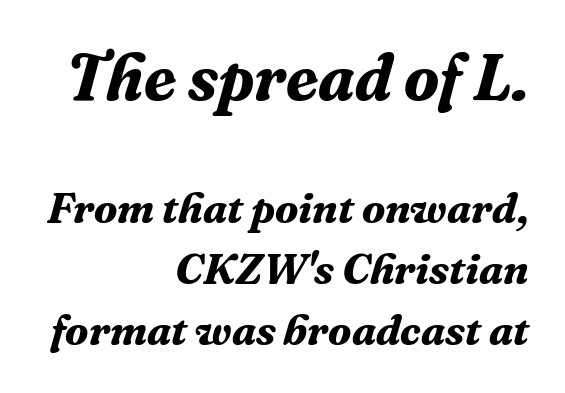
Q: Is the text bold? A: Yes.
Q: Is the text italic (slanted)? A: Yes, it leans right by about 16 degrees.
Q: Is the typeface a serif or a sans-serif typeface? A: Serif.
Q: Is the text underlined? A: No.
Q: How is the paragraph aligned? A: Right-aligned.
Q: Is the spacing between letters normal or unusually wide? A: Normal.
Q: Is the spacing between lines tight, normal or loose? A: Normal.
Q: Which block of text is set in a larger size, the first (top) or the second (bottom)? A: The first (top) one.
Q: Width (condensed, normal, or wide)? A: Normal.
Q: Stroke contrast? A: Medium.
Q: x-height? A: Medium.
Q: Monospaced? A: No.
